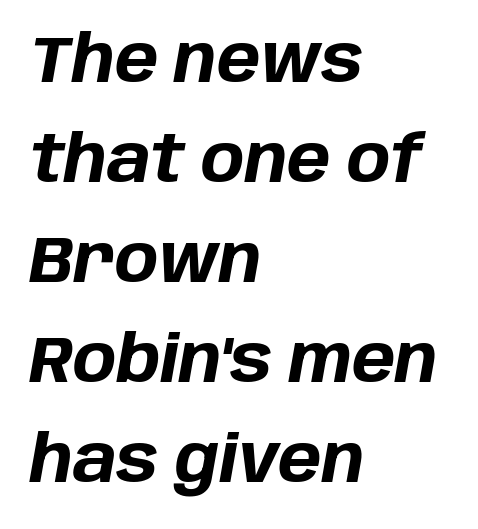
{"italic": "yes", "lean": "right", "slant_degrees": 10, "bold": "yes", "weight": "bold", "width": "normal", "stroke_contrast": "low", "x_height": "large", "monospaced": "no", "underline": "no", "align": "left", "line_spacing": "normal", "line_spacing_ratio": 1.54, "letter_spacing": "normal", "letter_spacing_em": 0.0, "glyph_px": 65}
